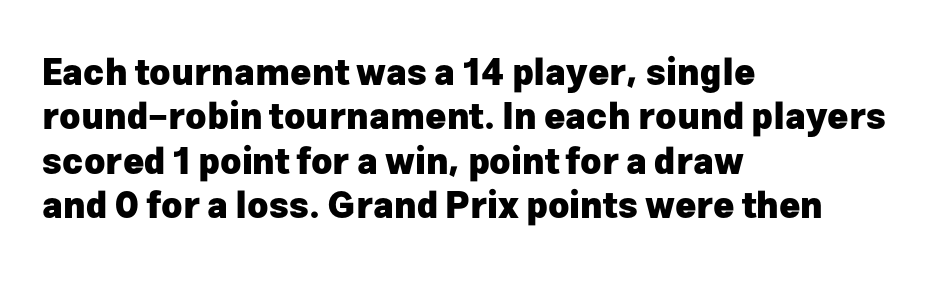
The image shows 36 px heavy sans-serif type, upright; set left-aligned, line spacing 1.23x, normal letter spacing, not underlined; low stroke contrast and a medium x-height.
